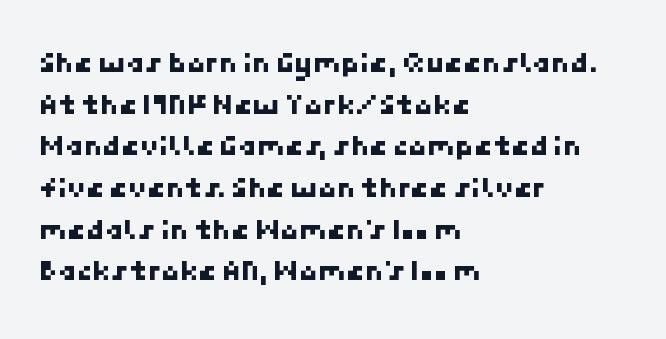
The typeface chosen for these lines omits serifs. Line beginnings align vertically; line endings do not. Interline gaps are of average width in this sample. Glyph-to-glyph distance matches everyday printed text. Nobody drew a line under any word here.
